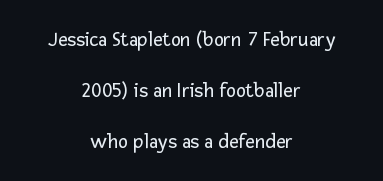
{"italic": "no", "bold": "no", "underline": "no", "align": "center", "line_spacing": "loose", "line_spacing_ratio": 2.42, "letter_spacing": "normal", "letter_spacing_em": 0.0, "glyph_px": 21}
